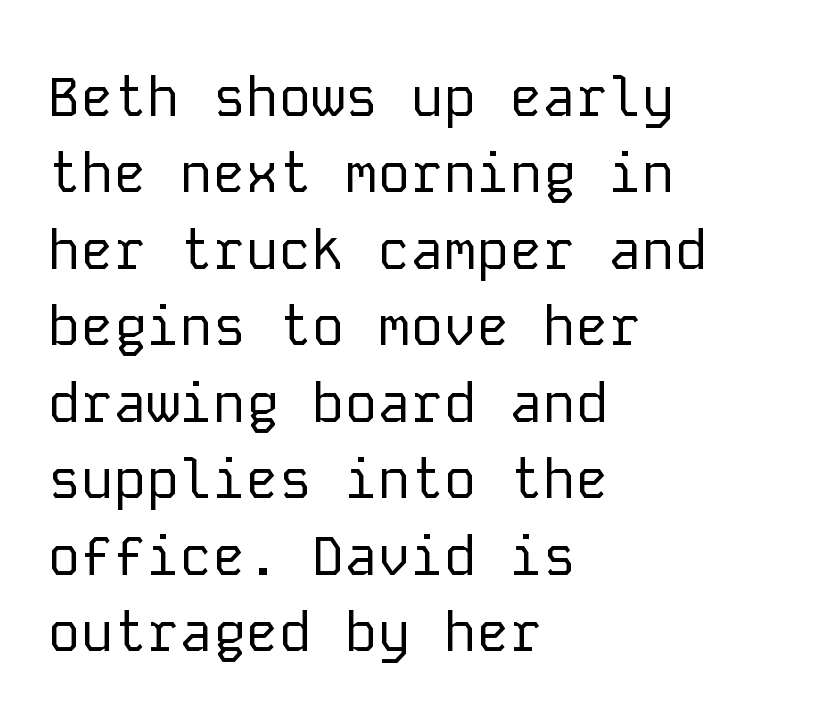
Nothing sits at the stroke ends, so this counts as sans-serif. The leading is moderate, giving the passage an even texture. Is the letter spacing exaggerated? No — it looks like the ordinary default. The letterforms sit at book weight or below.
